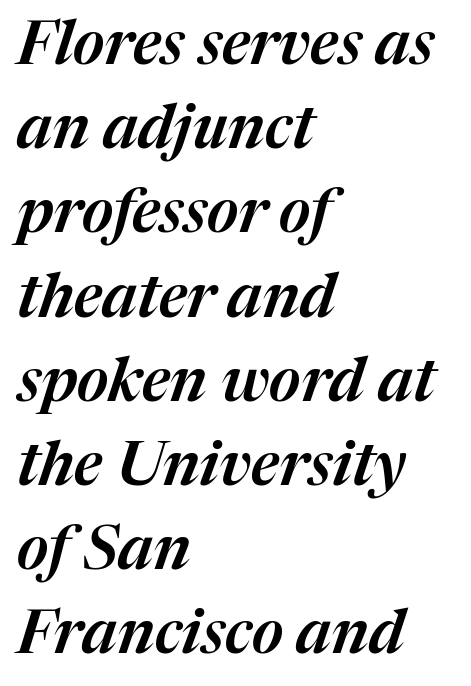
Q: Is the text italic (slanted)? A: Yes, it leans right by about 17 degrees.
Q: Is the text underlined? A: No.
Q: How is the paragraph aligned? A: Left-aligned.
Q: Is the spacing between letters normal or unusually wide? A: Normal.
Q: Is the spacing between lines tight, normal or loose? A: Normal.
Q: Width (condensed, normal, or wide)? A: Normal.
Q: Stroke contrast? A: Medium.
Q: x-height? A: Medium.
Q: Monospaced? A: No.
